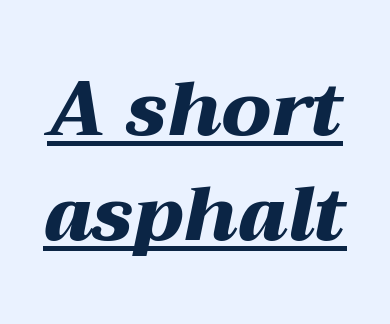
Q: Is the text bold? A: Yes.
Q: Is the text italic (slanted)? A: Yes, it leans right by about 12 degrees.
Q: Is the text underlined? A: Yes.
Q: Is the spacing between letters normal or unusually wide? A: Normal.
Q: Is the spacing between lines tight, normal or loose? A: Normal.
Q: Width (condensed, normal, or wide)? A: Wide.
Q: Stroke contrast? A: Medium.
Q: x-height? A: Medium.
Q: Monospaced? A: No.
